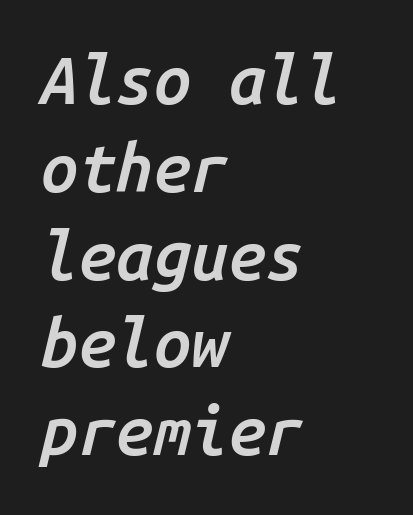
Q: Is the text bold? A: Semi-bold.
Q: Is the text italic (slanted)? A: Yes, it leans right by about 14 degrees.
Q: Is the text underlined? A: No.
Q: How is the paragraph aligned? A: Left-aligned.
Q: Is the spacing between letters normal or unusually wide? A: Normal.
Q: Is the spacing between lines tight, normal or loose? A: Normal.
Q: Width (condensed, normal, or wide)? A: Normal.
Q: Stroke contrast? A: Low.
Q: x-height? A: Medium.
Q: Monospaced? A: Yes.
